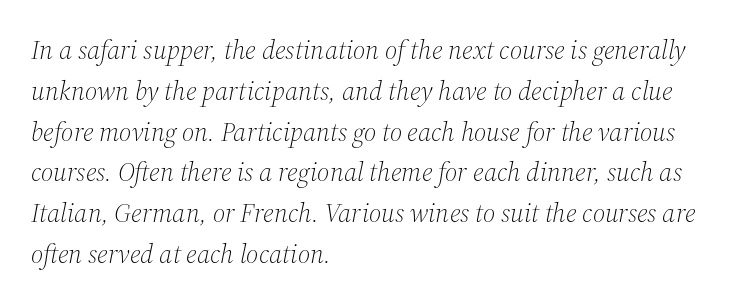
In terms of letterspacing, this is plain default setting. Layout note: lines flush left. Horizontal bands of white between lines are of average thickness. These lines were composed using italics. The specimen omits any rule beneath the text block's lines.
